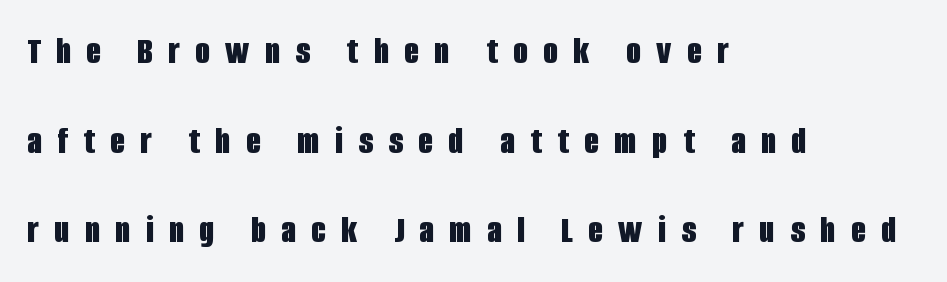
Quick note: underline off. Does extra space separate the letters? Yes, quite a lot of it. What kind of face is this? One without serifs — a sans. Students, observe: this is what heavily led, spacious text looks like. The text block is weighted toward the left margin, trailing off unevenly rightward.
